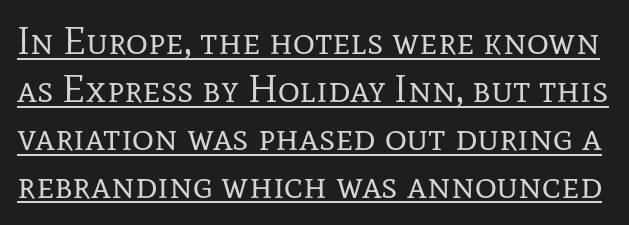
{"serif": "yes", "italic": "no", "bold": "no", "weight": "regular", "width": "normal", "stroke_contrast": "low", "x_height": "medium", "monospaced": "no", "underline": "yes", "line_spacing": "normal", "line_spacing_ratio": 1.26, "letter_spacing": "normal", "letter_spacing_em": 0.0, "glyph_px": 38}
